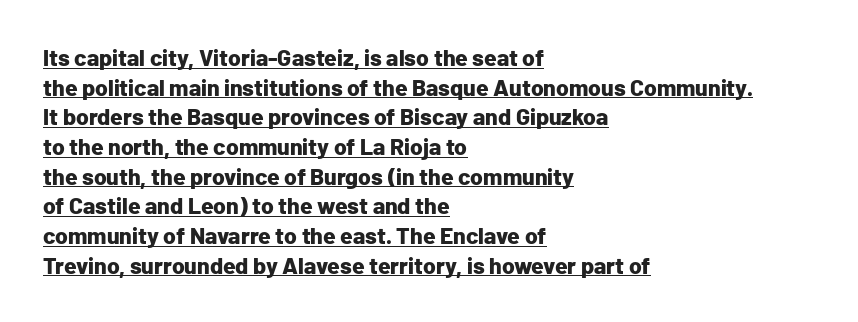
The compositor pushed each line to the left boundary. The glyphs have the mass of a bold cut. Every character sits straight up, as roman type does. Horizontal bands of white between lines are of average thickness. The specimen includes a rule beneath the text block's lines. How are the letters spaced? Ordinarily, with no added tracking.
